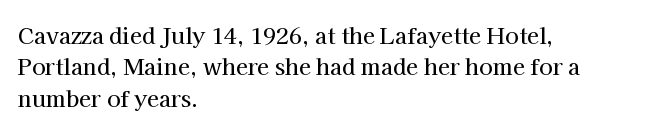
Q: Is the text italic (slanted)? A: No, it is upright.
Q: Is the text underlined? A: No.
Q: How is the paragraph aligned? A: Left-aligned.
Q: Is the spacing between letters normal or unusually wide? A: Normal.
Q: Is the spacing between lines tight, normal or loose? A: Normal.
